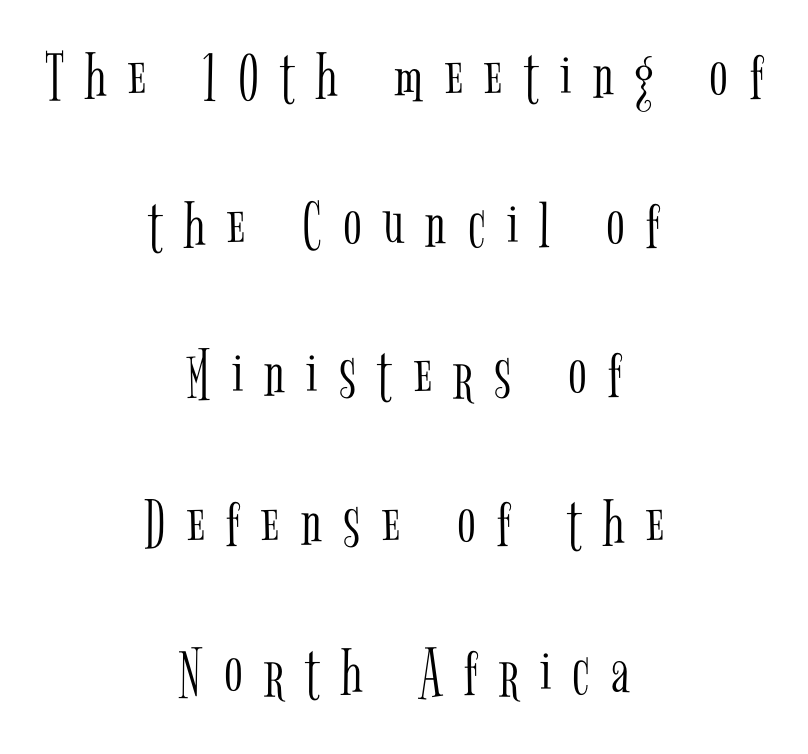
Q: Is the text bold? A: No.
Q: Is the text italic (slanted)? A: No, it is upright.
Q: Is the typeface a serif or a sans-serif typeface? A: Serif.
Q: Is the text underlined? A: No.
Q: How is the paragraph aligned? A: Centered.
Q: Is the spacing between letters normal or unusually wide? A: Unusually wide.
Q: Is the spacing between lines tight, normal or loose? A: Loose.
Q: Width (condensed, normal, or wide)? A: Condensed.
Q: Stroke contrast? A: Low.
Q: x-height? A: Medium.
Q: Monospaced? A: No.
